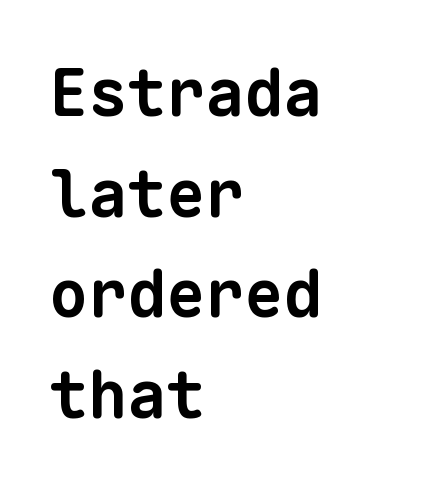
{"serif": "no", "bold": "yes", "weight": "bold", "width": "normal", "stroke_contrast": "low", "x_height": "medium", "monospaced": "yes", "underline": "no", "align": "left", "line_spacing": "normal", "line_spacing_ratio": 1.55, "letter_spacing": "normal", "letter_spacing_em": 0.0, "glyph_px": 65}
